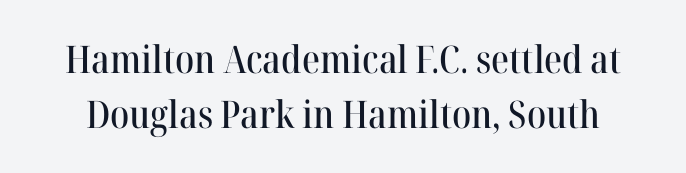
The image shows 38 px serif type, upright; set normal line spacing (1.46x), normal letter spacing, not underlined; high stroke contrast and a medium x-height.
